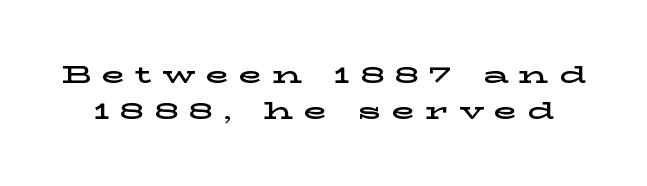
A bare baseline throughout the passage. Every character sits straight up, as roman type does. Baseline-to-baseline distance is the conventional proportion of letter height. Words appear elongated and porous because spacing is wide.
